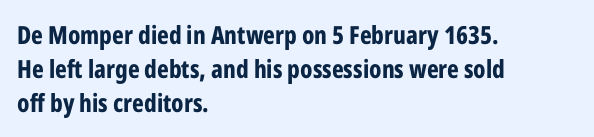
Q: Is the text bold? A: Yes.
Q: Is the text italic (slanted)? A: No, it is upright.
Q: Is the text underlined? A: No.
Q: How is the paragraph aligned? A: Left-aligned.
Q: Is the spacing between letters normal or unusually wide? A: Normal.
Q: Is the spacing between lines tight, normal or loose? A: Normal.
